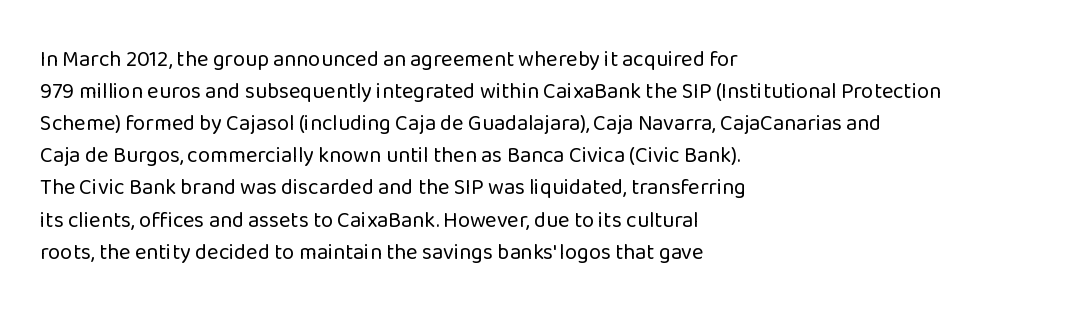
The image shows 22 px text type, upright; set left-aligned, normal line spacing (1.46x), normal letter spacing, not underlined.
